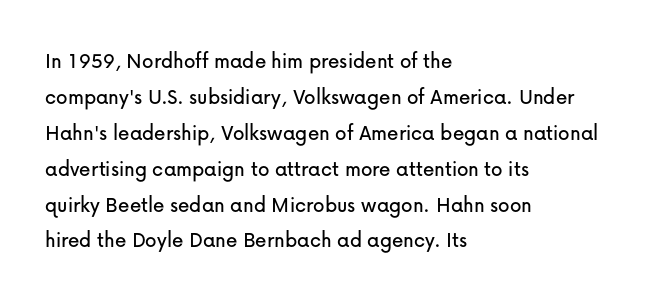
{"italic": "no", "underline": "no", "align": "left", "line_spacing": "normal", "line_spacing_ratio": 1.56, "letter_spacing": "normal", "letter_spacing_em": 0.0, "glyph_px": 23}
